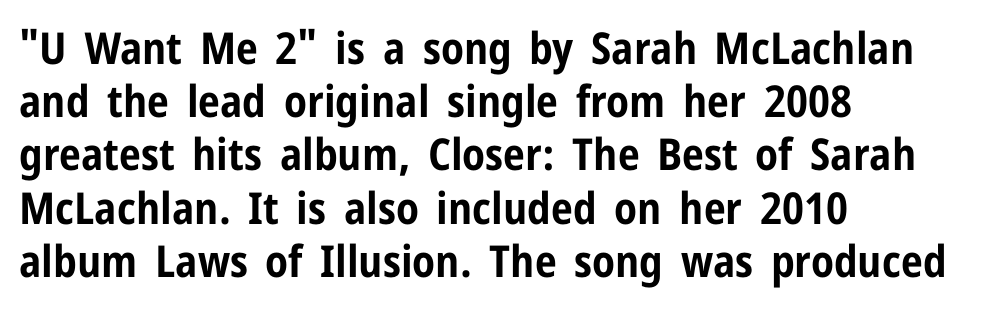
Q: Is the text bold? A: Yes.
Q: Is the text italic (slanted)? A: No, it is upright.
Q: Is the typeface a serif or a sans-serif typeface? A: Sans-serif.
Q: Is the text underlined? A: No.
Q: How is the paragraph aligned? A: Left-aligned.
Q: Is the spacing between letters normal or unusually wide? A: Normal.
Q: Width (condensed, normal, or wide)? A: Condensed.
Q: Stroke contrast? A: Low.
Q: x-height? A: Medium.
Q: Monospaced? A: No.
